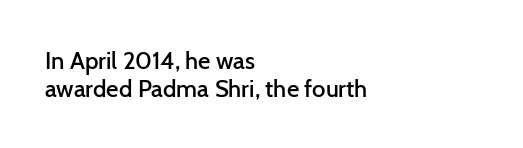
{"italic": "no", "bold": "semi", "underline": "no", "align": "left", "line_spacing_ratio": 1.16, "letter_spacing": "normal", "letter_spacing_em": 0.0, "glyph_px": 24}
